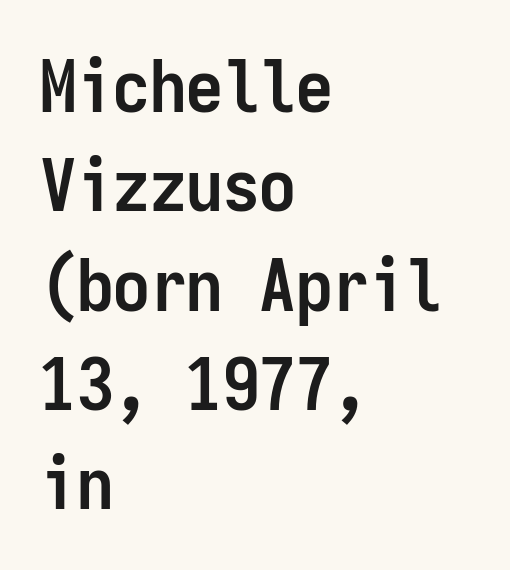
The image shows 73 px semibold, condensed sans-serif type, upright, monospaced; set left-aligned, normal line spacing (1.36x), normal letter spacing, not underlined; low stroke contrast and a medium x-height.
